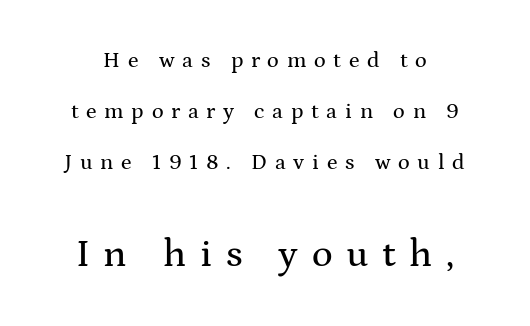
Is this a sans? No — the strokes have serifs. Does extra space separate the letters? Yes, quite a lot of it. The lower block of text is set noticeably larger than the block above it. Think of a printed novel: that variable character pitch is what you see here. Designer's note — italics off, roman on.
